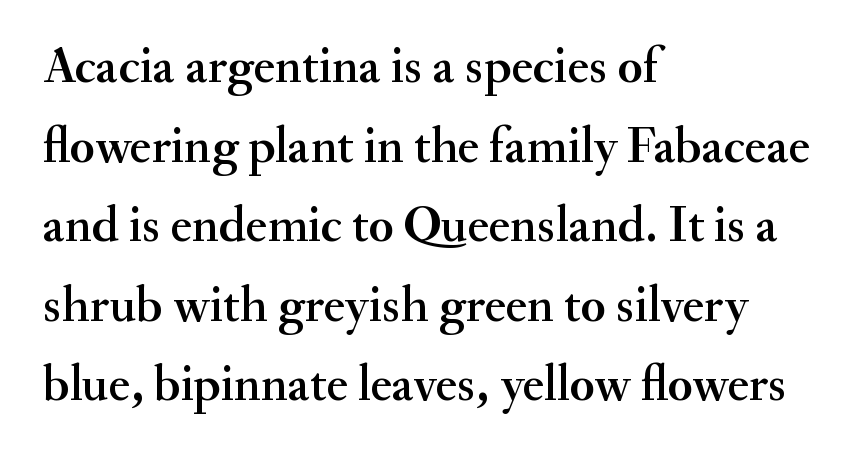
Q: Is the text italic (slanted)? A: No, it is upright.
Q: Is the typeface a serif or a sans-serif typeface? A: Serif.
Q: Is the text underlined? A: No.
Q: How is the paragraph aligned? A: Left-aligned.
Q: Is the spacing between letters normal or unusually wide? A: Normal.
Q: Is the spacing between lines tight, normal or loose? A: Normal.
Q: Width (condensed, normal, or wide)? A: Normal.
Q: Stroke contrast? A: Medium.
Q: x-height? A: Small.
Q: Monospaced? A: No.
